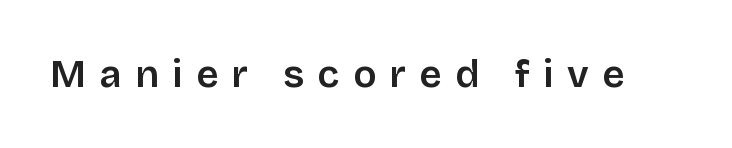
{"serif": "no", "italic": "no", "width": "normal", "stroke_contrast": "low", "x_height": "large", "monospaced": "no", "underline": "no", "letter_spacing": "wide", "letter_spacing_em": 0.34, "glyph_px": 39}
